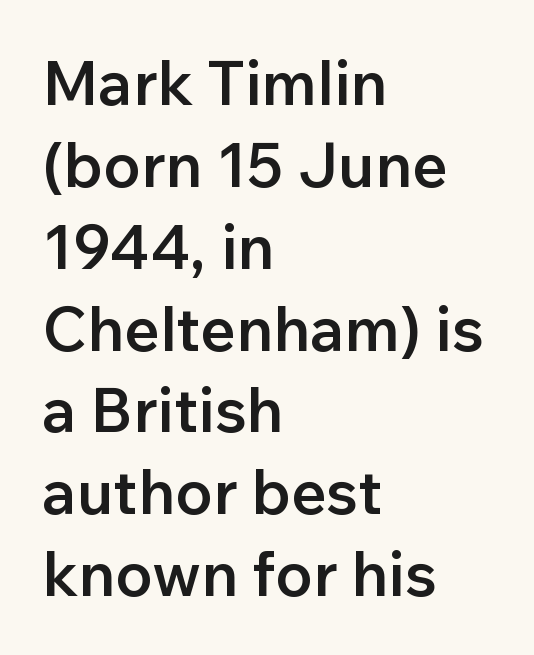
Q: Is the text bold? A: Semi-bold.
Q: Is the text italic (slanted)? A: No, it is upright.
Q: Is the typeface a serif or a sans-serif typeface? A: Sans-serif.
Q: Is the text underlined? A: No.
Q: How is the paragraph aligned? A: Left-aligned.
Q: Is the spacing between letters normal or unusually wide? A: Normal.
Q: Is the spacing between lines tight, normal or loose? A: Normal.
Q: Width (condensed, normal, or wide)? A: Normal.
Q: Stroke contrast? A: Low.
Q: x-height? A: Medium.
Q: Monospaced? A: No.
